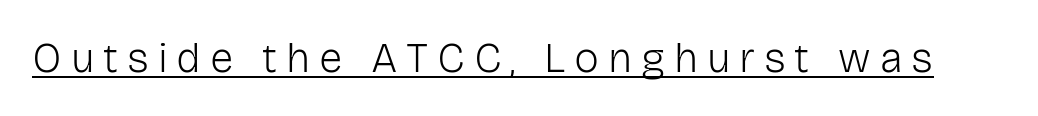
Q: Is the text bold? A: No.
Q: Is the text italic (slanted)? A: No, it is upright.
Q: Is the typeface a serif or a sans-serif typeface? A: Sans-serif.
Q: Is the text underlined? A: Yes.
Q: Is the spacing between letters normal or unusually wide? A: Unusually wide.
Q: Width (condensed, normal, or wide)? A: Normal.
Q: Stroke contrast? A: Low.
Q: x-height? A: Medium.
Q: Monospaced? A: No.
